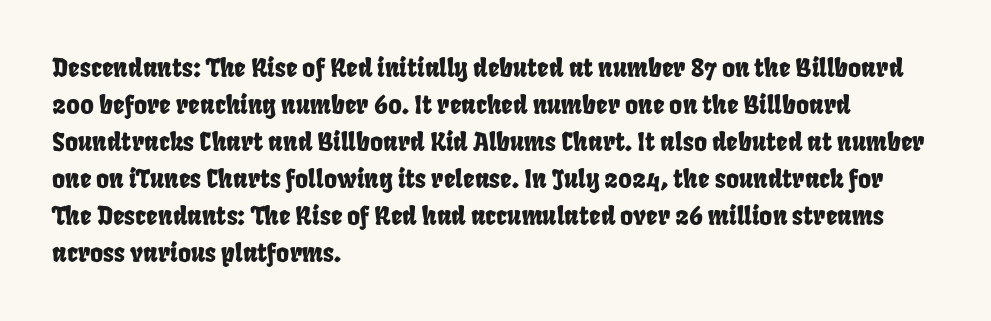
{"underline": "no", "align": "left", "line_spacing": "normal", "line_spacing_ratio": 1.48, "letter_spacing": "normal", "letter_spacing_em": 0.0, "glyph_px": 25}
